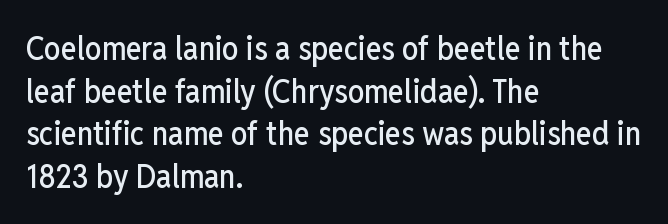
{"serif": "no", "italic": "no", "width": "condensed", "stroke_contrast": "low", "x_height": "medium", "monospaced": "no", "underline": "no", "align": "left", "line_spacing": "normal", "line_spacing_ratio": 1.29, "letter_spacing": "normal", "letter_spacing_em": 0.0, "glyph_px": 33}
